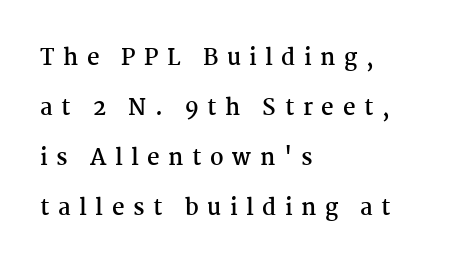
{"italic": "no", "bold": "yes", "underline": "no", "align": "left", "line_spacing": "loose", "line_spacing_ratio": 2.27, "letter_spacing": "wide", "letter_spacing_em": 0.39, "glyph_px": 22}
